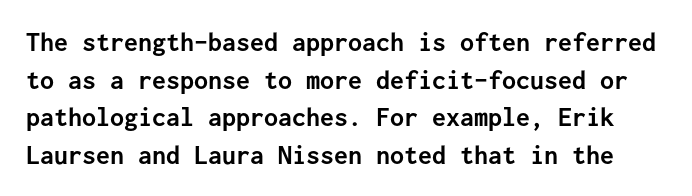
This sample uses a sans-serif face. Each word holds together tightly as a unit, with standard inter-letter gaps. Think of a typewriter: that constant character pitch is what you see here. What's the leading like? Ordinary, nothing unusual. Look at the stroke-to-counter ratio: heavy, a bold.
